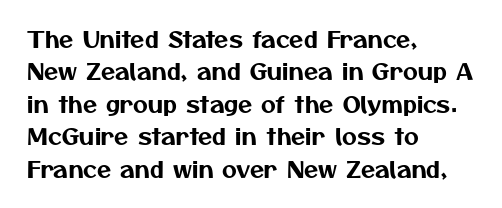
Nobody touched the tracking dial on this one. Any mark beneath the type? The region is blank. Quick note: interline space is typical. The lines in this sample share a left origin and differ only in where they stop.
